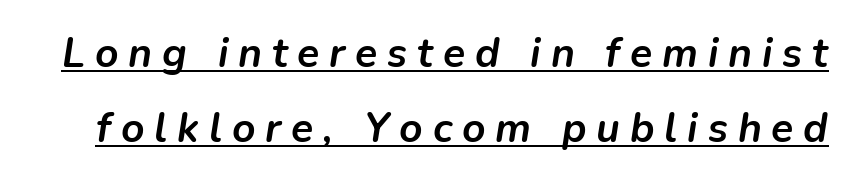
The image shows 41 px semibold type, italic (leaning right); set line spacing 1.83x, unusually wide letter spacing (+0.24 em), underlined; low stroke contrast and a medium x-height.
